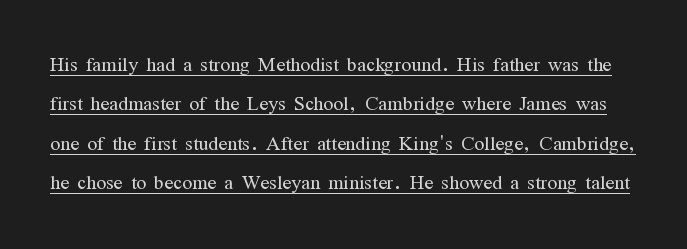
{"italic": "no", "bold": "no", "underline": "yes", "line_spacing": "normal", "line_spacing_ratio": 1.51, "letter_spacing": "normal", "letter_spacing_em": 0.0, "glyph_px": 26}
